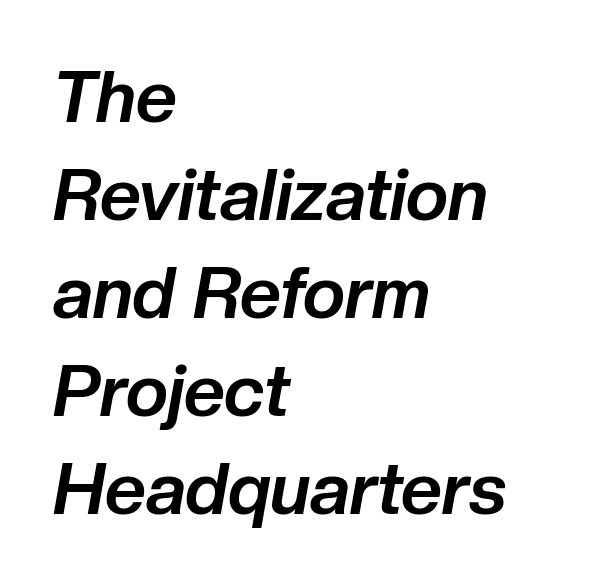
The image shows 72 px bold type, italic (leaning right); set left-aligned, normal line spacing (1.36x), normal letter spacing, not underlined; low stroke contrast and a medium x-height.
